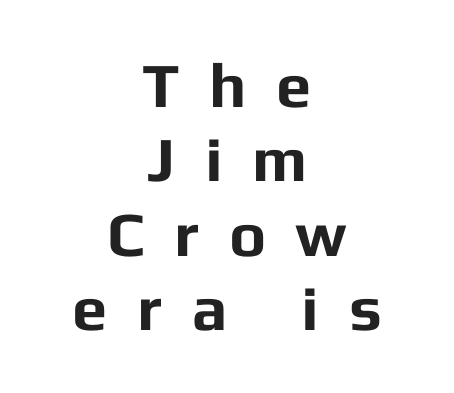
Q: Is the text bold? A: Yes.
Q: Is the text italic (slanted)? A: No, it is upright.
Q: Is the typeface a serif or a sans-serif typeface? A: Sans-serif.
Q: Is the text underlined? A: No.
Q: How is the paragraph aligned? A: Centered.
Q: Is the spacing between letters normal or unusually wide? A: Unusually wide.
Q: Width (condensed, normal, or wide)? A: Normal.
Q: Stroke contrast? A: Low.
Q: x-height? A: Medium.
Q: Monospaced? A: No.
